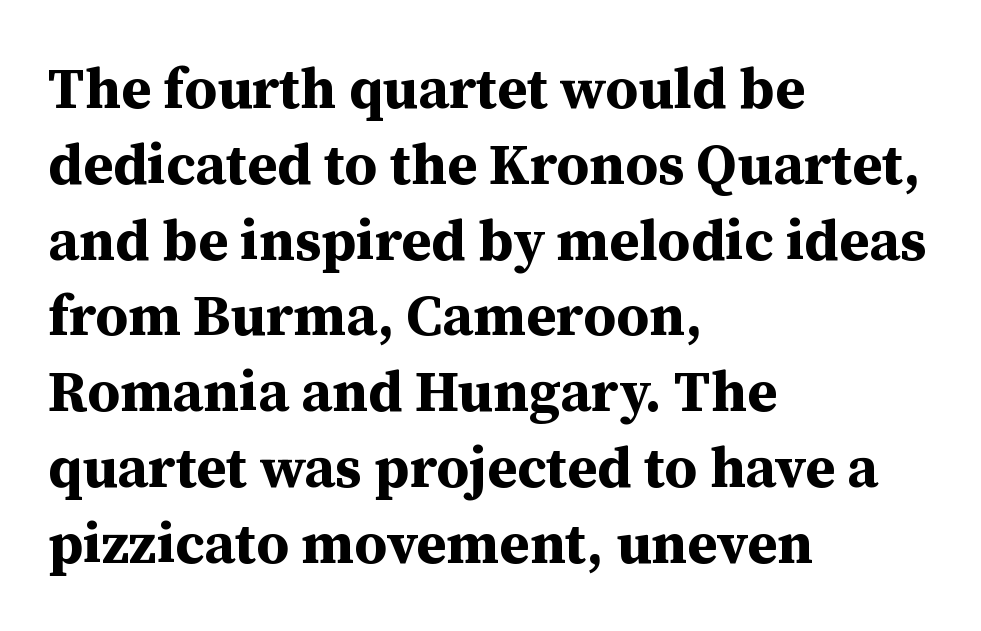
The image shows 57 px bold serif type, upright; set left-aligned, normal line spacing (1.33x), normal letter spacing, not underlined; medium stroke contrast and a medium x-height.
